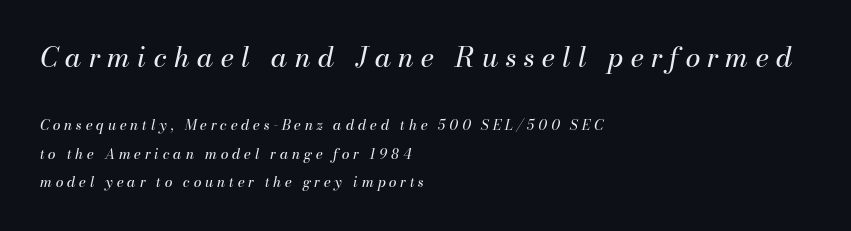
Q: Is the text bold? A: No.
Q: Is the text italic (slanted)? A: Yes, it leans right by about 13 degrees.
Q: Is the text underlined? A: No.
Q: How is the paragraph aligned? A: Left-aligned.
Q: Is the spacing between letters normal or unusually wide? A: Unusually wide.
Q: Is the spacing between lines tight, normal or loose? A: Loose.
Q: Which block of text is set in a larger size, the first (top) or the second (bottom)? A: The first (top) one.
